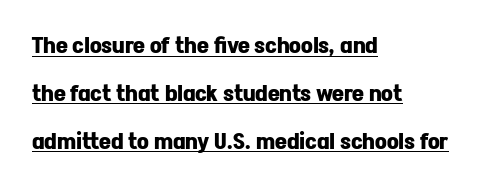
The image shows 23 px bold type, upright; set left-aligned, loose line spacing (2.08x), normal letter spacing, underlined.
